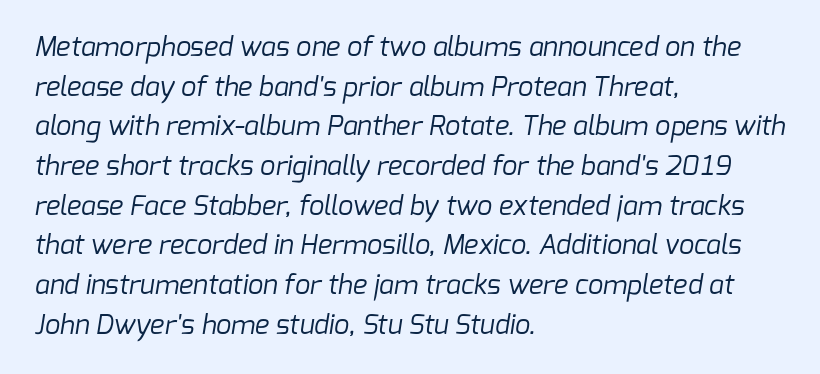
Q: Is the text bold? A: No.
Q: Is the text underlined? A: No.
Q: How is the paragraph aligned? A: Left-aligned.
Q: Is the spacing between letters normal or unusually wide? A: Normal.
Q: Is the spacing between lines tight, normal or loose? A: Normal.
